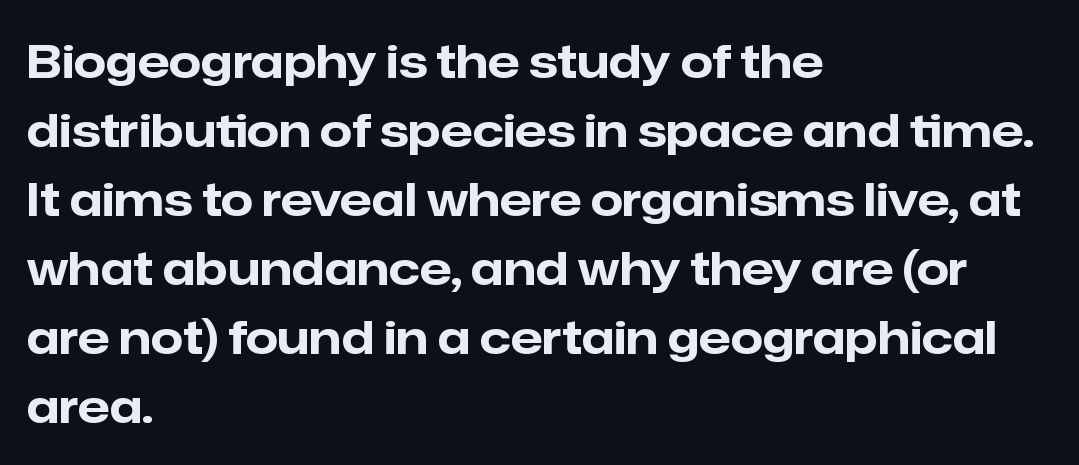
Q: Is the text bold? A: Yes.
Q: Is the text italic (slanted)? A: No, it is upright.
Q: Is the typeface a serif or a sans-serif typeface? A: Sans-serif.
Q: Is the text underlined? A: No.
Q: How is the paragraph aligned? A: Left-aligned.
Q: Is the spacing between letters normal or unusually wide? A: Normal.
Q: Is the spacing between lines tight, normal or loose? A: Normal.
Q: Width (condensed, normal, or wide)? A: Normal.
Q: Stroke contrast? A: Low.
Q: x-height? A: Medium.
Q: Monospaced? A: No.
